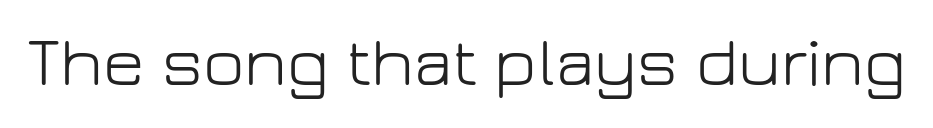
Q: Is the text bold? A: No.
Q: Is the text italic (slanted)? A: No, it is upright.
Q: Is the typeface a serif or a sans-serif typeface? A: Sans-serif.
Q: Is the text underlined? A: No.
Q: Is the spacing between letters normal or unusually wide? A: Normal.
Q: Width (condensed, normal, or wide)? A: Normal.
Q: Stroke contrast? A: Low.
Q: x-height? A: Medium.
Q: Monospaced? A: No.
